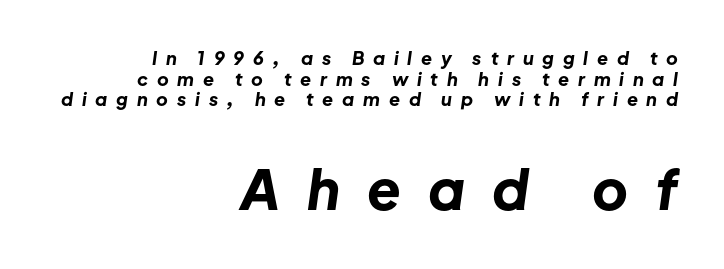
{"italic": "yes", "lean": "right", "slant_degrees": 8, "bold": "yes", "weight": "bold", "width": "normal", "stroke_contrast": "low", "x_height": "medium", "monospaced": "no", "underline": "no", "align": "right", "line_spacing": "tight", "line_spacing_ratio": 1.14, "letter_spacing": "wide", "letter_spacing_em": 0.49, "larger_block": "second", "size_ratio": 3.06, "glyph_px": 55}
